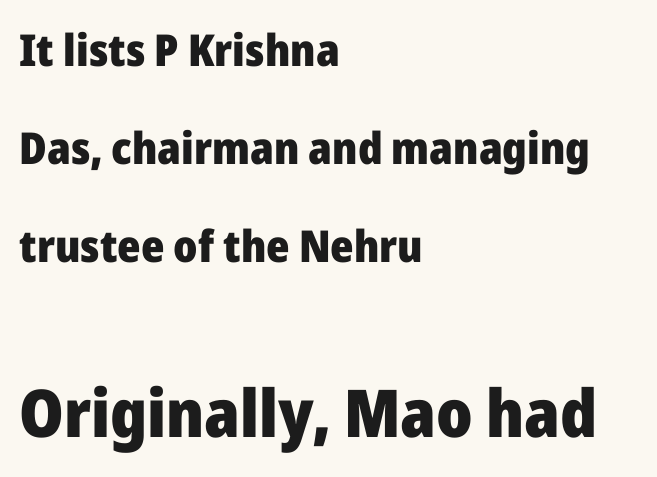
The paragraph has a hard left edge and a soft right edge. Typographic density is high because the face is bold. Any mark beneath the type? The region is blank. Look at the glyph heights: the lower group is clearly the bigger setting. Spacing verdict: proportional, widths tailored to each character. The letters sit at their default tracking, neither squeezed nor spread.
